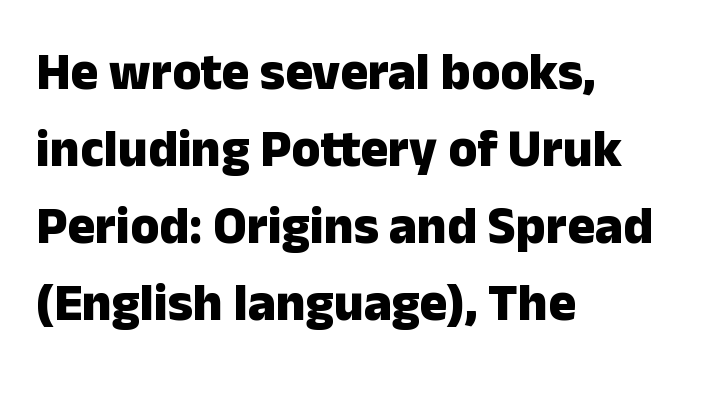
Every row of glyphs begins at an identical x-position on the left. Looks like regular typesetting: each glyph gets only the width it needs. Students, this is bold: see how much ink each stroke carries. Descender tails drop into unmarked territory.
